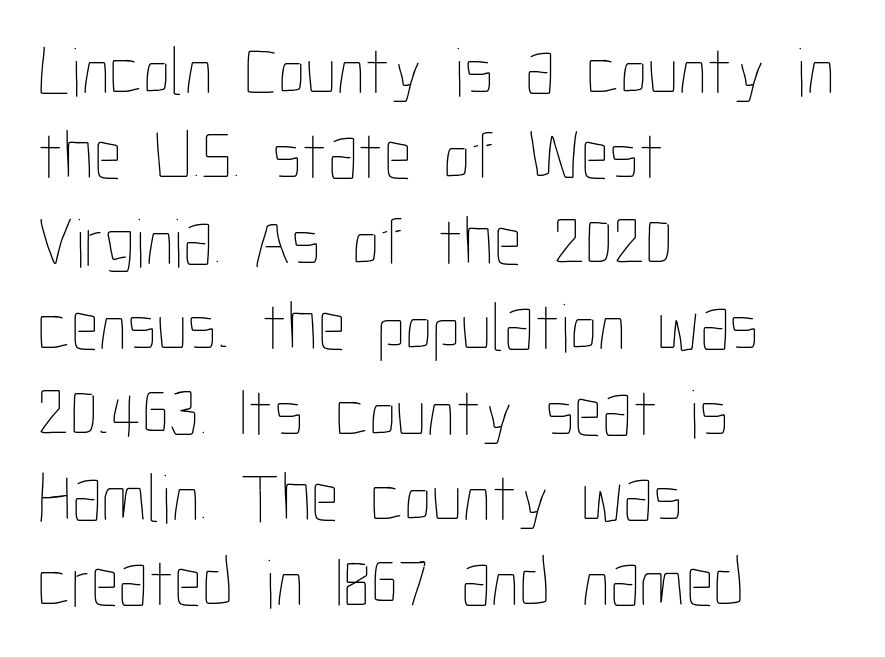
{"italic": "no", "bold": "no", "weight": "thin", "width": "condensed", "stroke_contrast": "low", "x_height": "medium", "monospaced": "no", "underline": "no", "align": "left", "line_spacing_ratio": 1.22, "letter_spacing": "normal", "letter_spacing_em": 0.0, "glyph_px": 70}
